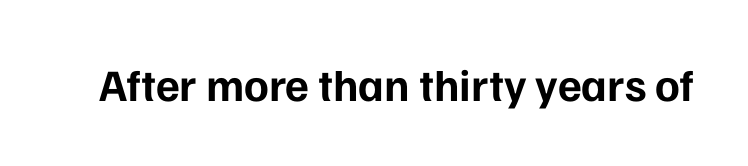
{"serif": "no", "italic": "no", "bold": "yes", "weight": "bold", "width": "normal", "stroke_contrast": "low", "x_height": "medium", "monospaced": "no", "underline": "no", "letter_spacing": "normal", "letter_spacing_em": 0.0, "glyph_px": 45}
